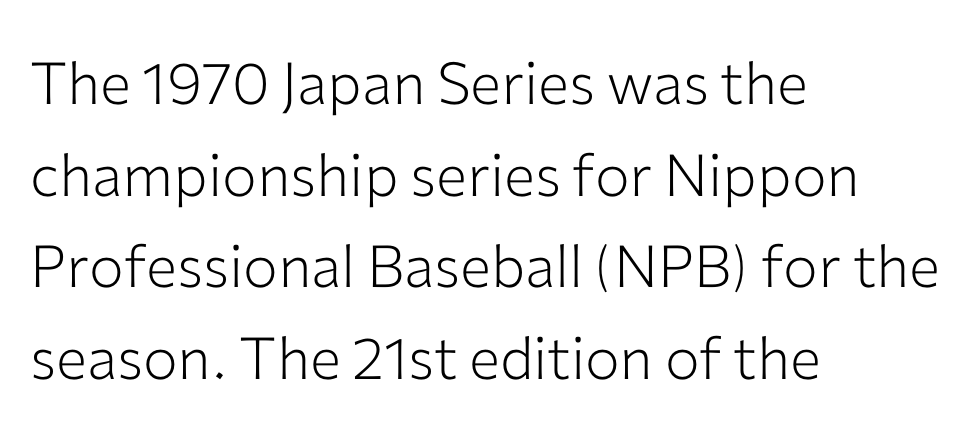
{"serif": "no", "italic": "no", "bold": "no", "weight": "light", "width": "normal", "stroke_contrast": "low", "x_height": "medium", "monospaced": "no", "underline": "no", "align": "left", "line_spacing": "normal", "line_spacing_ratio": 1.58, "letter_spacing": "normal", "letter_spacing_em": 0.0, "glyph_px": 58}
